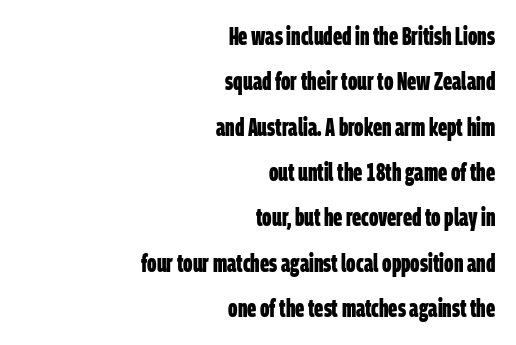
{"bold": "yes", "underline": "no", "align": "right", "line_spacing_ratio": 1.89, "letter_spacing": "normal", "letter_spacing_em": 0.0, "glyph_px": 24}
